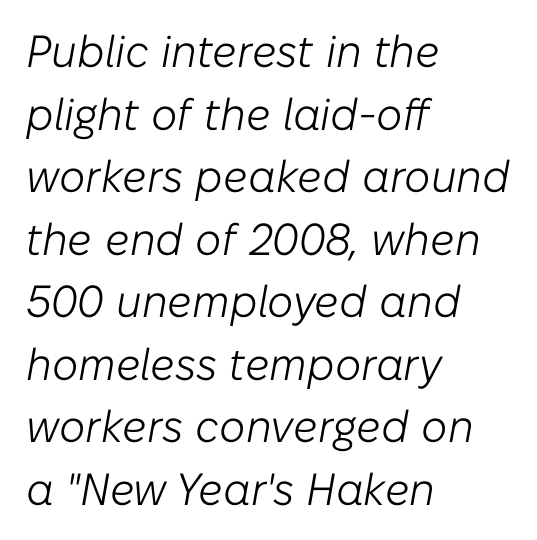
{"italic": "yes", "lean": "right", "slant_degrees": 10, "bold": "no", "weight": "light", "width": "normal", "stroke_contrast": "low", "x_height": "medium", "monospaced": "no", "underline": "no", "align": "left", "line_spacing": "normal", "line_spacing_ratio": 1.39, "letter_spacing": "normal", "letter_spacing_em": 0.0, "glyph_px": 45}
